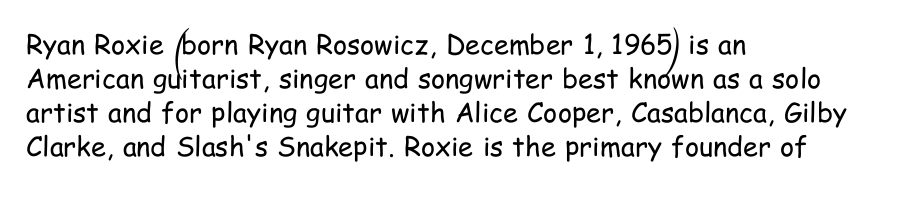
Vertically, the passage feels balanced, rows spaced as you'd expect. The strip under each line holds only bare page. Weight: in the light-to-regular range. Glyph-to-glyph distance matches everyday printed text.
